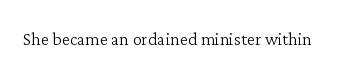
The type is set solid horizontally, with unmodified tracking. Words float on clear page, feet unadorned. A quiet, ordinary-to-light weight characterises the typeface. The type sits square on the baseline with zero lean.
